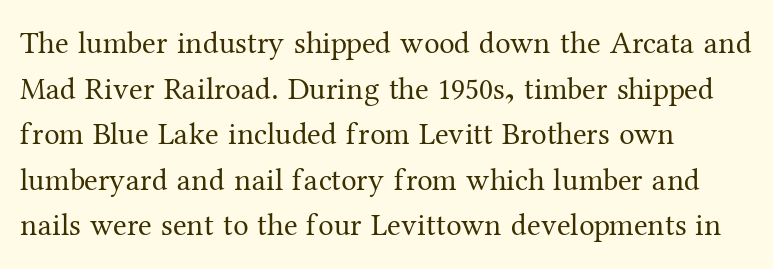
{"serif": "yes", "italic": "no", "bold": "no", "weight": "regular", "width": "normal", "stroke_contrast": "medium", "x_height": "medium", "monospaced": "no", "underline": "no", "align": "left", "line_spacing": "normal", "line_spacing_ratio": 1.47, "letter_spacing": "normal", "letter_spacing_em": 0.0, "glyph_px": 31}
